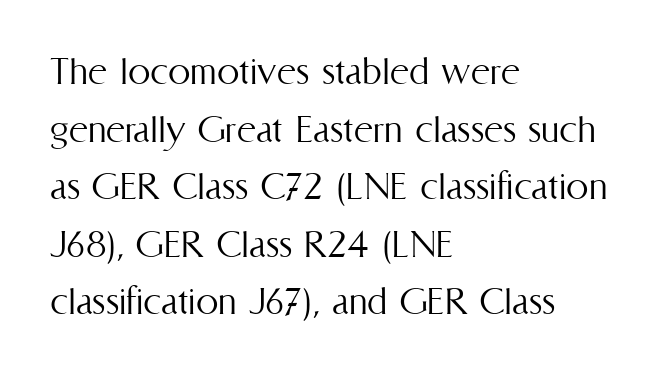
The image shows 45 px light, condensed type, upright; set left-aligned, normal line spacing (1.28x), normal letter spacing, not underlined; medium stroke contrast and a medium x-height.
